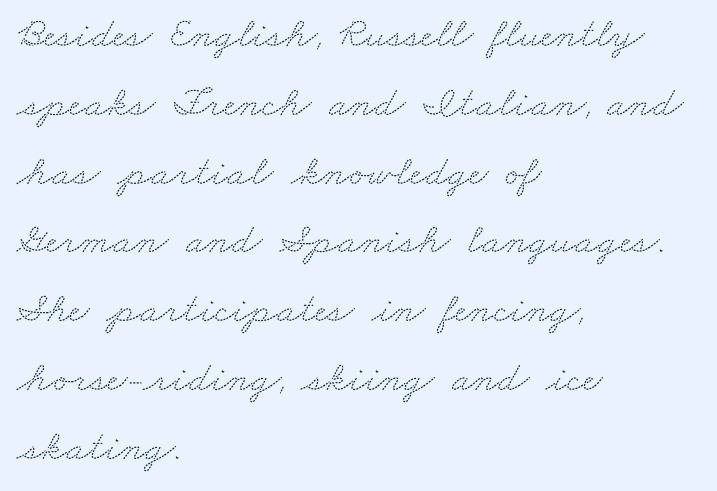
{"serif": "yes", "width": "wide", "stroke_contrast": "medium", "x_height": "small", "monospaced": "no", "underline": "no", "align": "left", "line_spacing": "normal", "line_spacing_ratio": 1.6, "letter_spacing": "normal", "letter_spacing_em": 0.0, "glyph_px": 43}
